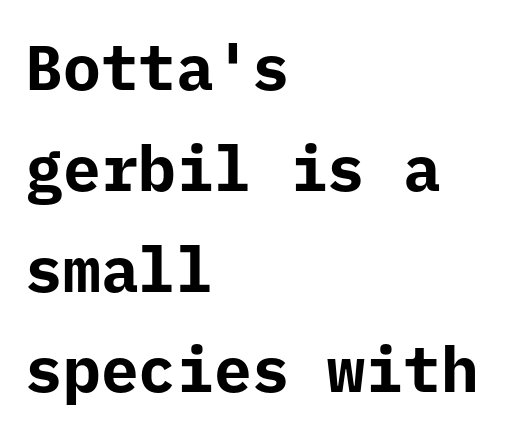
{"serif": "no", "italic": "no", "bold": "yes", "weight": "bold", "width": "normal", "stroke_contrast": "low", "x_height": "medium", "monospaced": "yes", "underline": "no", "align": "left", "line_spacing": "normal", "line_spacing_ratio": 1.6, "letter_spacing": "normal", "letter_spacing_em": 0.0, "glyph_px": 63}
